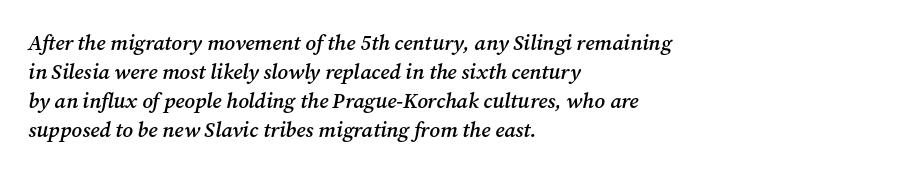
The image shows 21 px text type, italic (leaning right); set left-aligned, normal line spacing (1.38x), normal letter spacing, not underlined.
